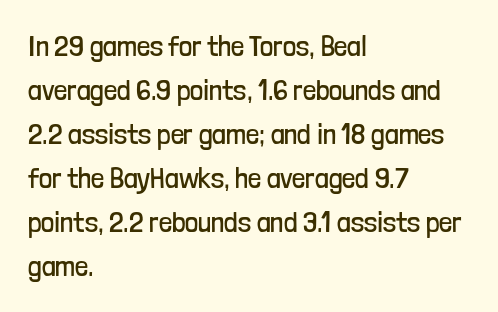
Stroke terminals: plain, sans-serif. There is no visible air inserted between adjacent glyphs. This sample has the flowing, uneven cadence of proportional lettering. The axis of the letterforms is exactly vertical. The words here are not underlined. Is the type heavy? It reads as light-to-regular instead.
